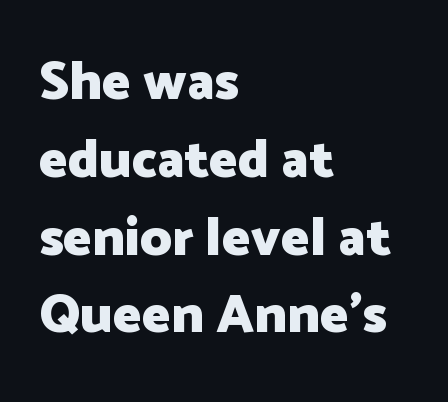
The image shows 54 px heavy sans-serif type, upright; set left-aligned, normal line spacing (1.44x), normal letter spacing, not underlined; low stroke contrast and a medium x-height.
